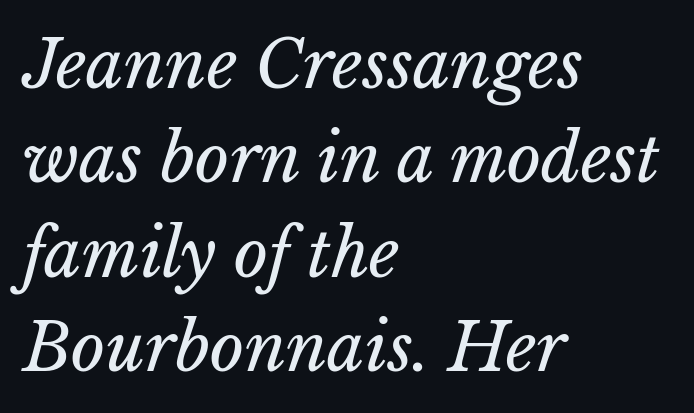
The image shows 66 px regular-weight type, italic (leaning right); set left-aligned, normal line spacing (1.43x), normal letter spacing, not underlined; low stroke contrast and a medium x-height.
